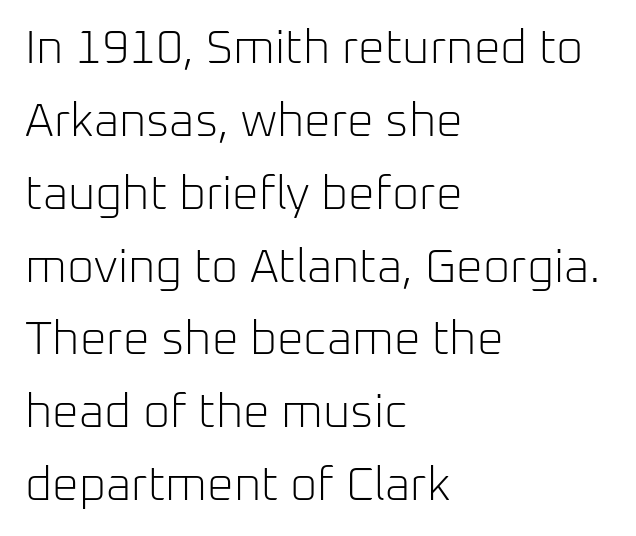
Q: Is the text bold? A: No.
Q: Is the text italic (slanted)? A: No, it is upright.
Q: Is the typeface a serif or a sans-serif typeface? A: Sans-serif.
Q: Is the text underlined? A: No.
Q: How is the paragraph aligned? A: Left-aligned.
Q: Is the spacing between letters normal or unusually wide? A: Normal.
Q: Is the spacing between lines tight, normal or loose? A: Normal.
Q: Width (condensed, normal, or wide)? A: Normal.
Q: Stroke contrast? A: Low.
Q: x-height? A: Medium.
Q: Monospaced? A: No.
